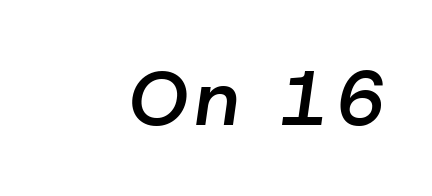
Typographic density is moderately raised because the face is semibold. Is the type slanted? Yes — the strokes lean at a clear angle. Is this a fixed-width face? No — the glyphs have proportional, varying widths. Only glyphs here, with clear space below each row.
